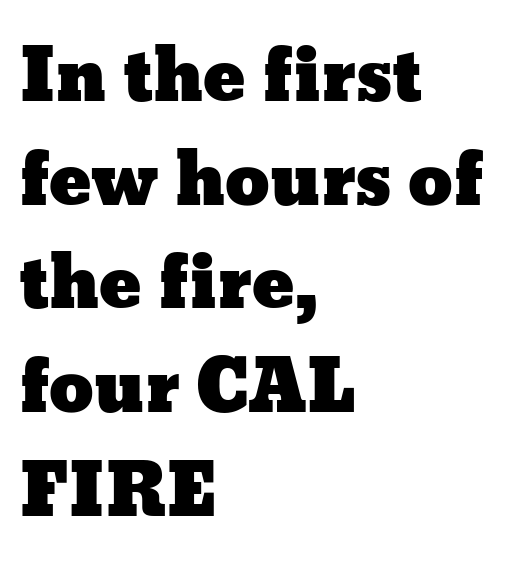
Q: Is the text italic (slanted)? A: No, it is upright.
Q: Is the text underlined? A: No.
Q: How is the paragraph aligned? A: Left-aligned.
Q: Is the spacing between letters normal or unusually wide? A: Normal.
Q: Is the spacing between lines tight, normal or loose? A: Normal.
Q: Width (condensed, normal, or wide)? A: Wide.
Q: Stroke contrast? A: Low.
Q: x-height? A: Medium.
Q: Monospaced? A: No.
